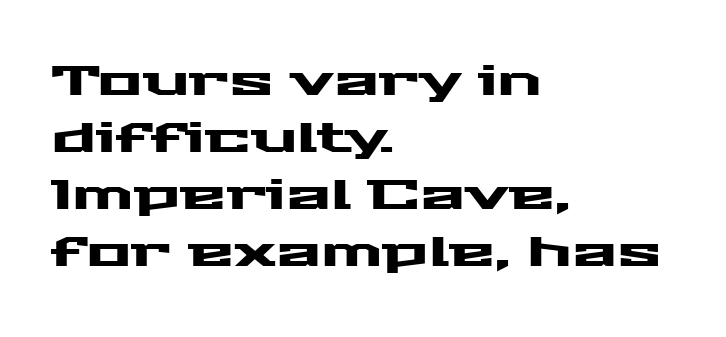
Successive baselines arrive at the customary interval. These lines stack with their left ends in a neat column. Unmarked baselines from the first word to the last. The letters sit at their default tracking, neither squeezed nor spread. It's the straight-up-and-down kind of type.
